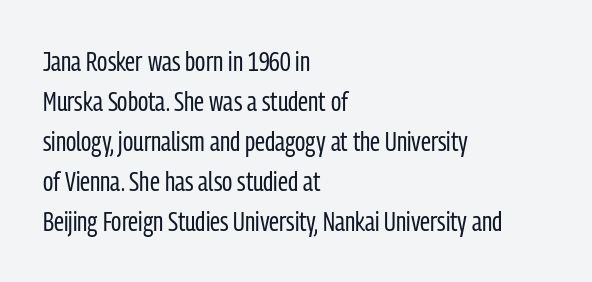
The image shows 28 px regular-weight, condensed sans-serif type, upright; set left-aligned, normal line spacing (1.43x), normal letter spacing, not underlined; low stroke contrast and a medium x-height.
